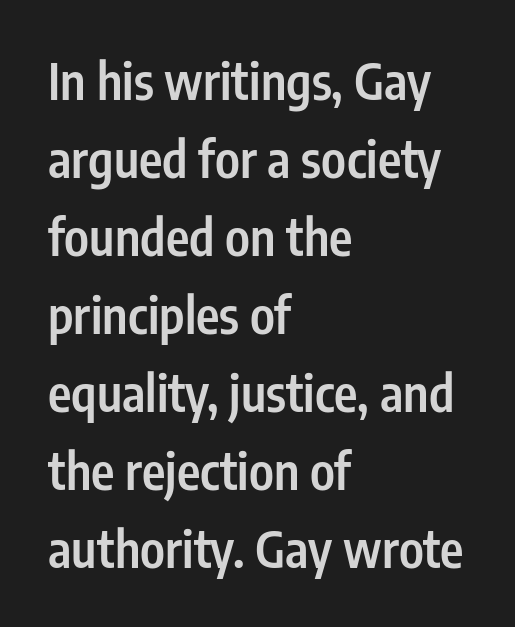
{"serif": "no", "italic": "no", "bold": "semi", "weight": "semibold", "width": "condensed", "stroke_contrast": "low", "x_height": "medium", "monospaced": "no", "underline": "no", "align": "left", "line_spacing": "normal", "line_spacing_ratio": 1.56, "letter_spacing": "normal", "letter_spacing_em": 0.0, "glyph_px": 50}
